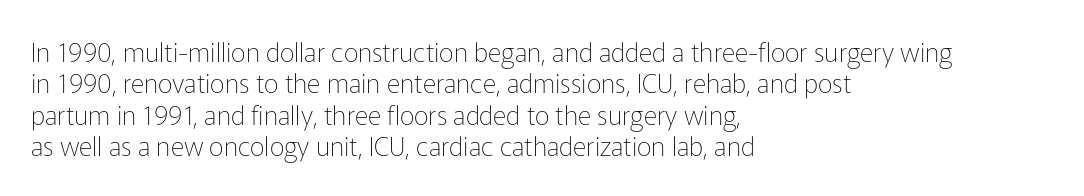
What stands out about the letter spacing? Nothing — it is the standard amount. The rendering anchors every line to the left-hand side. A light-to-regular cut is what we see here. Ordinary non-slanted type is in use.
